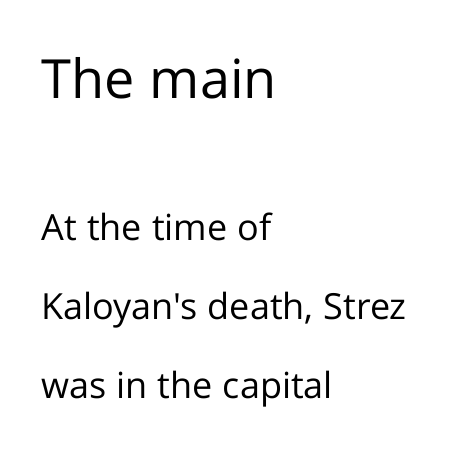
{"serif": "no", "italic": "no", "bold": "no", "weight": "regular", "width": "normal", "stroke_contrast": "low", "x_height": "medium", "monospaced": "no", "underline": "no", "align": "left", "line_spacing": "loose", "line_spacing_ratio": 2.19, "letter_spacing": "normal", "letter_spacing_em": 0.0, "larger_block": "first", "size_ratio": 1.5, "glyph_px": 54}
